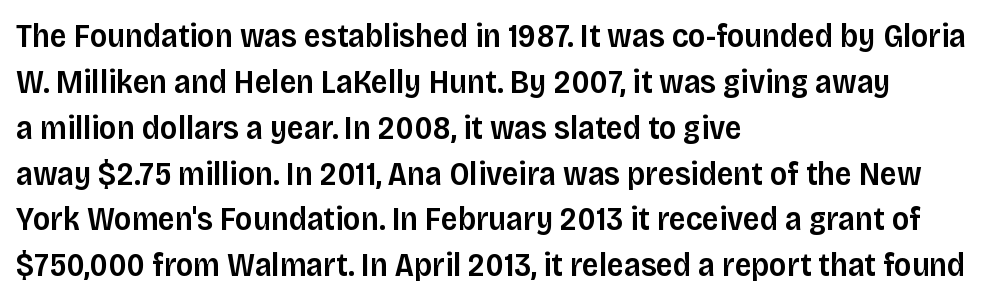
The image shows 33 px semibold sans-serif type, upright; set left-aligned, normal line spacing (1.39x), normal letter spacing, not underlined; low stroke contrast and a large x-height.
